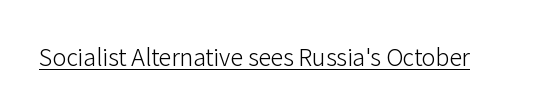
Students, observe the line beneath the letters — that is underlining. You can tell it's not italic because the verticals are truly vertical. Stems here are at most as thick as an everyday book face. Between one letter and the next there's only the usual sliver of space.
